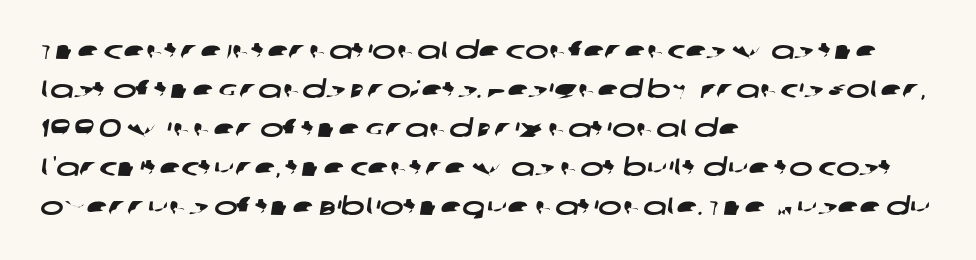
{"underline": "no", "align": "left", "line_spacing": "normal", "line_spacing_ratio": 1.56, "letter_spacing": "normal", "letter_spacing_em": 0.0, "glyph_px": 25}
